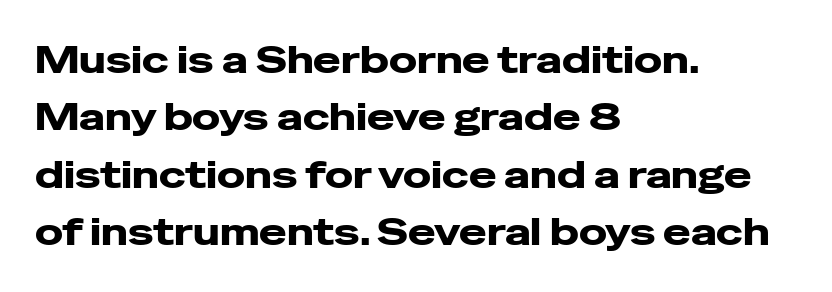
Ascenders rise straight up at ninety degrees. The area under the type is left untouched. The passage shown is typed in a proportional face where columns would drift. Caption: bold face, heavy strokes. A typesetter would label this face a sans. Compared with typical body copy, the letter spacing here is the same.
